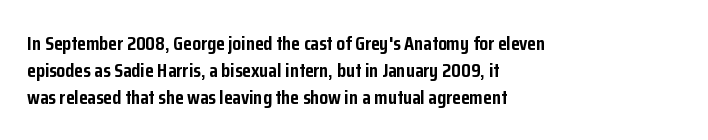
Q: Is the text bold? A: Yes.
Q: Is the text italic (slanted)? A: No, it is upright.
Q: Is the text underlined? A: No.
Q: How is the paragraph aligned? A: Left-aligned.
Q: Is the spacing between letters normal or unusually wide? A: Normal.
Q: Is the spacing between lines tight, normal or loose? A: Normal.
